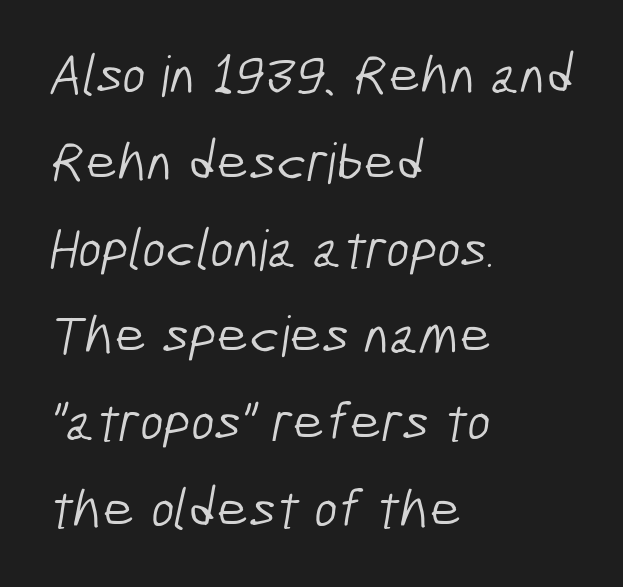
Q: Is the text bold? A: No.
Q: Is the typeface a serif or a sans-serif typeface? A: Sans-serif.
Q: Is the text underlined? A: No.
Q: How is the paragraph aligned? A: Left-aligned.
Q: Is the spacing between letters normal or unusually wide? A: Normal.
Q: Is the spacing between lines tight, normal or loose? A: Normal.
Q: Width (condensed, normal, or wide)? A: Condensed.
Q: Stroke contrast? A: Low.
Q: x-height? A: Medium.
Q: Monospaced? A: No.
